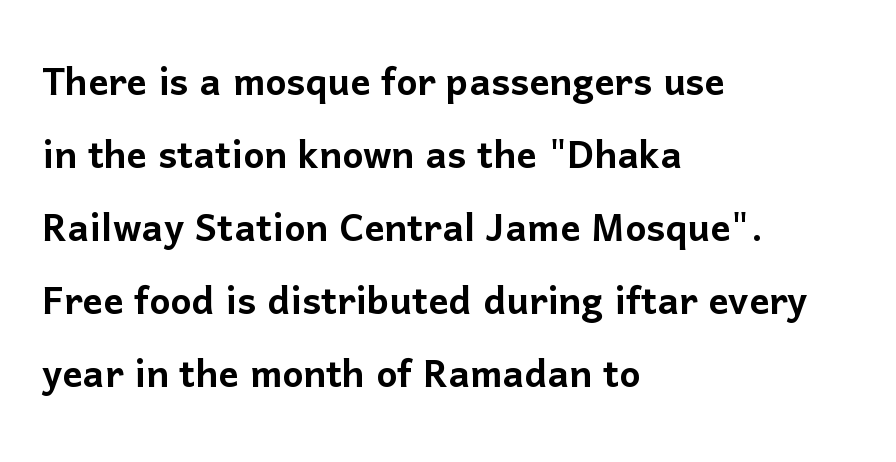
Q: Is the text italic (slanted)? A: No, it is upright.
Q: Is the typeface a serif or a sans-serif typeface? A: Sans-serif.
Q: Is the text underlined? A: No.
Q: How is the paragraph aligned? A: Left-aligned.
Q: Is the spacing between letters normal or unusually wide? A: Normal.
Q: Is the spacing between lines tight, normal or loose? A: Normal.
Q: Width (condensed, normal, or wide)? A: Normal.
Q: Stroke contrast? A: Low.
Q: x-height? A: Medium.
Q: Monospaced? A: No.
